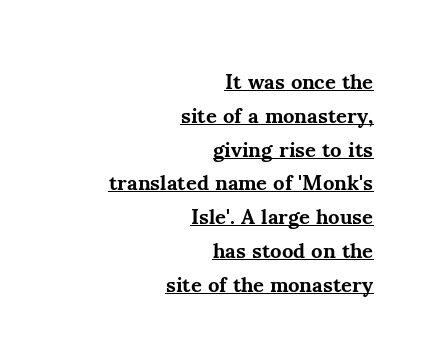
The image shows 21 px bold type, upright; set right-aligned, normal line spacing (1.61x), normal letter spacing, underlined.
